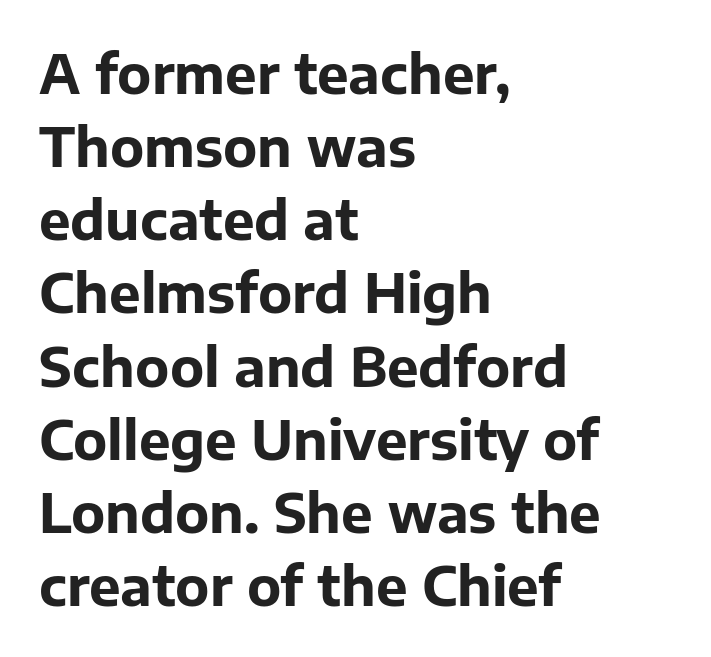
The leading is moderate, giving the passage an even texture. The passage is arranged the way most books set body copy — flush left. Any mark beneath the type? The region is blank. This sample uses an upright cut, with every glyph sitting square on the baseline. The type is set solid horizontally, with unmodified tracking. Varying glyph widths throughout — classic text-font behaviour.
